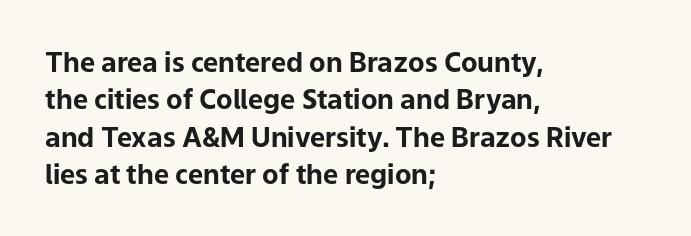
Q: Is the text bold? A: Yes.
Q: Is the text italic (slanted)? A: No, it is upright.
Q: Is the text underlined? A: No.
Q: How is the paragraph aligned? A: Left-aligned.
Q: Is the spacing between letters normal or unusually wide? A: Normal.
Q: Is the spacing between lines tight, normal or loose? A: Normal.
